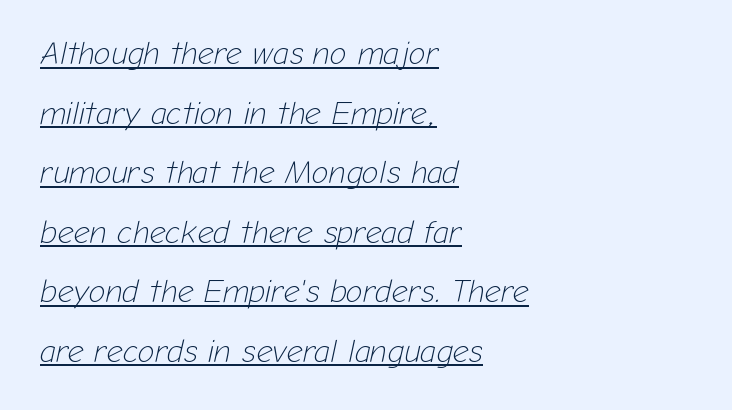
Here the designer chose a conventional face with non-uniform glyph widths. How are the letters spaced? Ordinarily, with no added tracking. If you drew a line through each stem, it would be angled. These lines are set flush left with a ragged right edge. These glyphs show unthickened strokes, regular width or finer.
